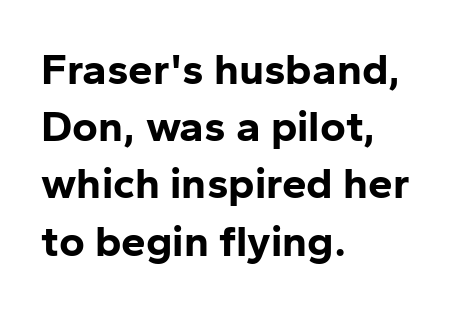
Q: Is the text bold? A: Yes.
Q: Is the text italic (slanted)? A: No, it is upright.
Q: Is the typeface a serif or a sans-serif typeface? A: Sans-serif.
Q: Is the text underlined? A: No.
Q: How is the paragraph aligned? A: Left-aligned.
Q: Is the spacing between letters normal or unusually wide? A: Normal.
Q: Is the spacing between lines tight, normal or loose? A: Normal.
Q: Width (condensed, normal, or wide)? A: Normal.
Q: Stroke contrast? A: Low.
Q: x-height? A: Medium.
Q: Monospaced? A: No.
